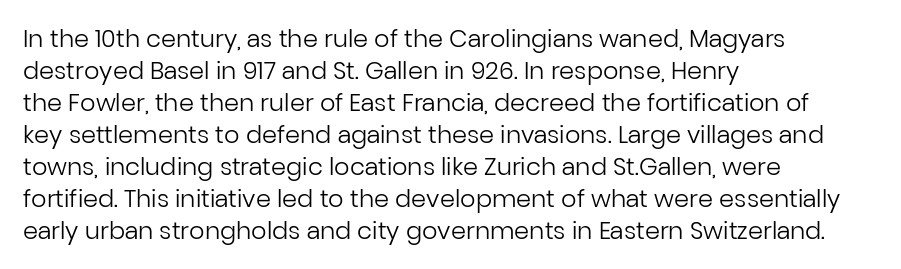
The image shows 24 px text type, upright; set left-aligned, normal line spacing (1.33x), normal letter spacing, not underlined.
